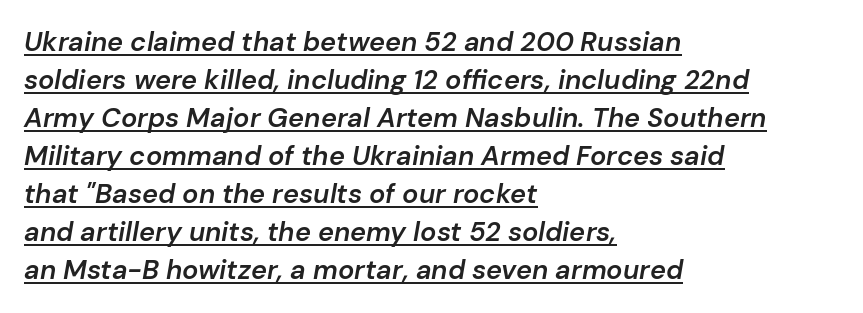
The image shows 27 px text type, italic (leaning right); set left-aligned, normal line spacing (1.41x), normal letter spacing, underlined.
